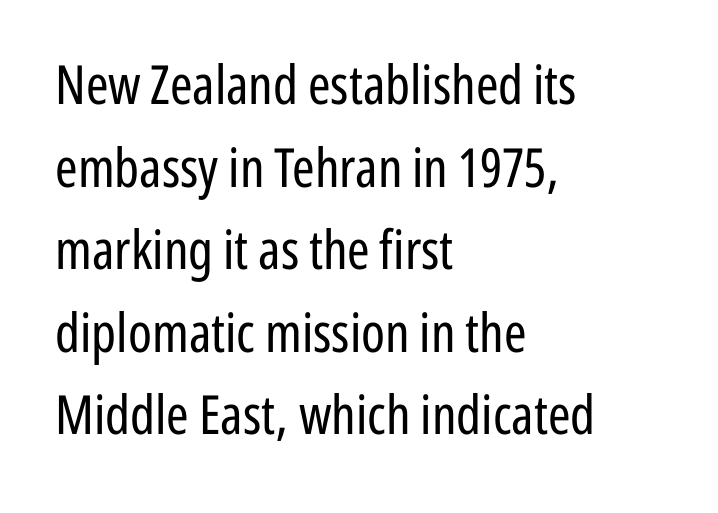
This sample uses plain, unmodified letter spacing. Each letter keeps its own natural width here, so spacing adapts to shape. Evenly set lines give the paragraph a standard silhouette. Ordinary non-slanted type is in use. Lines of text with bare space underneath. Grotesque or geometric, the face here clearly has no serifs.
